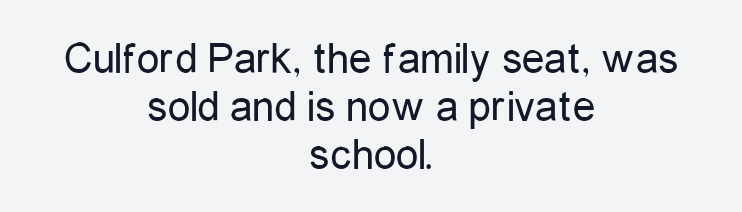
Q: Is the text bold? A: No.
Q: Is the text italic (slanted)? A: No, it is upright.
Q: Is the typeface a serif or a sans-serif typeface? A: Sans-serif.
Q: Is the text underlined? A: No.
Q: How is the paragraph aligned? A: Centered.
Q: Is the spacing between letters normal or unusually wide? A: Normal.
Q: Is the spacing between lines tight, normal or loose? A: Tight.
Q: Width (condensed, normal, or wide)? A: Condensed.
Q: Stroke contrast? A: Low.
Q: x-height? A: Medium.
Q: Monospaced? A: No.
